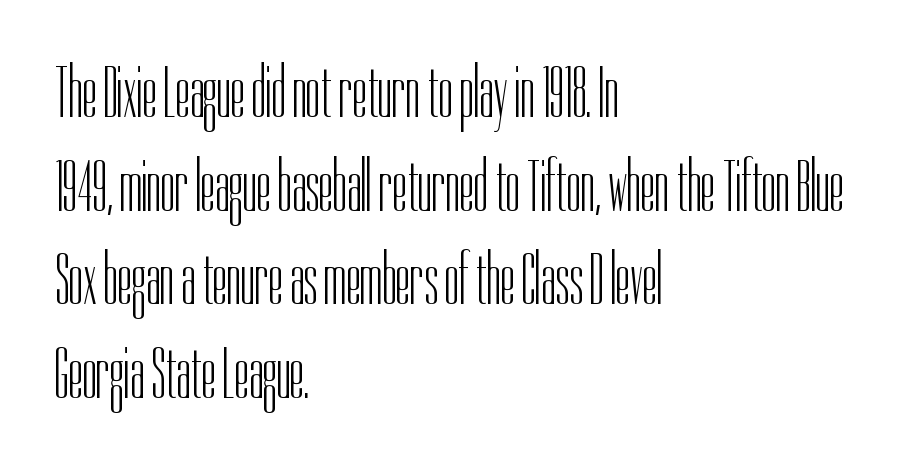
{"serif": "no", "italic": "no", "bold": "no", "weight": "light", "width": "condensed", "stroke_contrast": "low", "x_height": "medium", "monospaced": "no", "underline": "no", "align": "left", "line_spacing": "normal", "line_spacing_ratio": 1.3, "letter_spacing": "normal", "letter_spacing_em": 0.0, "glyph_px": 72}
